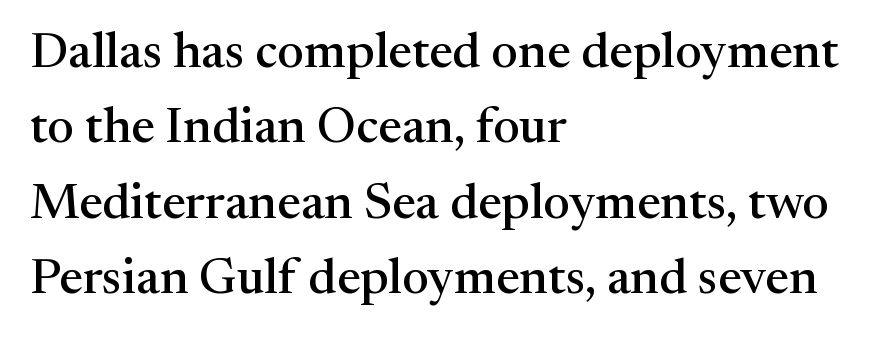
The image shows 50 px serif type, upright; set left-aligned, normal line spacing (1.51x), normal letter spacing, not underlined; medium stroke contrast and a medium x-height.
